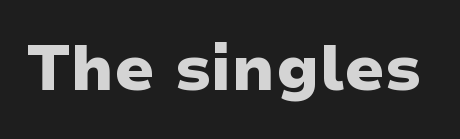
The image shows 63 px heavy, wide sans-serif type, upright; set normal letter spacing, not underlined; low stroke contrast and a medium x-height.
